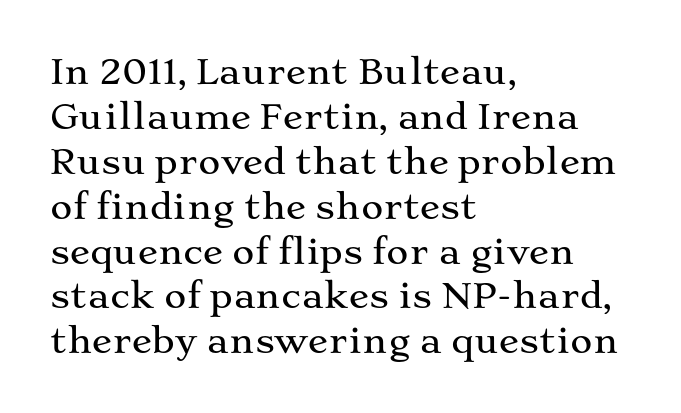
The image shows 34 px wide serif type, upright; set left-aligned, normal line spacing (1.32x), normal letter spacing, not underlined; medium stroke contrast and a medium x-height.
